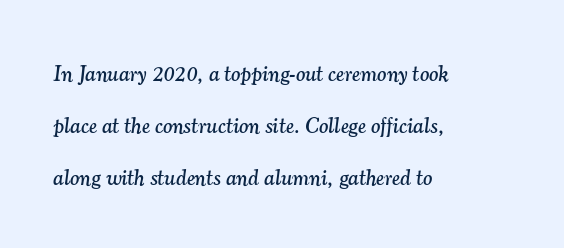
The image shows 22 px text type, italic (leaning right); set left-aligned, loose line spacing (2.36x), normal letter spacing, not underlined.
